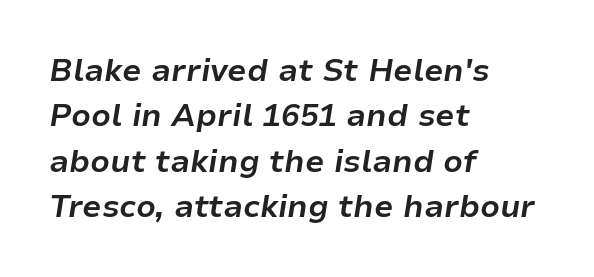
The passage shown is not underscored anywhere. Weight check: bold — yes, fully. Default kerning and tracking; the words read as compact shapes. Looks like regular typesetting: each glyph gets only the width it needs. One glance says typical: line gaps are just what's usual. Posture: slanted.
